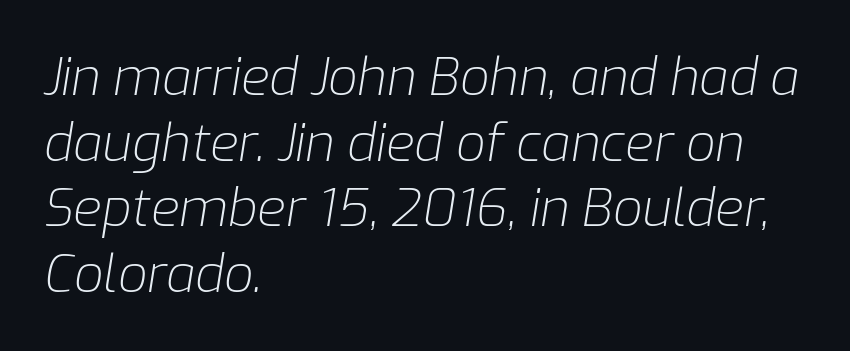
{"italic": "yes", "lean": "right", "slant_degrees": 9, "bold": "no", "weight": "light", "width": "normal", "stroke_contrast": "low", "x_height": "medium", "monospaced": "no", "underline": "no", "align": "left", "line_spacing": "normal", "line_spacing_ratio": 1.26, "letter_spacing": "normal", "letter_spacing_em": 0.0, "glyph_px": 52}
